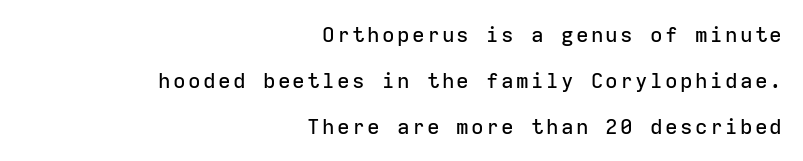
{"italic": "no", "underline": "no", "align": "right", "line_spacing": "loose", "line_spacing_ratio": 2.19, "glyph_px": 21}
